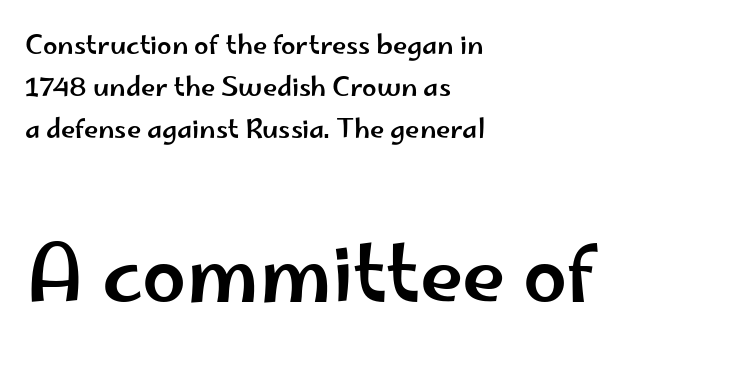
Q: Is the text italic (slanted)? A: No, it is upright.
Q: Is the typeface a serif or a sans-serif typeface? A: Sans-serif.
Q: Is the text underlined? A: No.
Q: How is the paragraph aligned? A: Left-aligned.
Q: Is the spacing between letters normal or unusually wide? A: Normal.
Q: Is the spacing between lines tight, normal or loose? A: Normal.
Q: Which block of text is set in a larger size, the first (top) or the second (bottom)? A: The second (bottom) one.
Q: Width (condensed, normal, or wide)? A: Wide.
Q: Stroke contrast? A: Low.
Q: x-height? A: Small.
Q: Monospaced? A: No.
